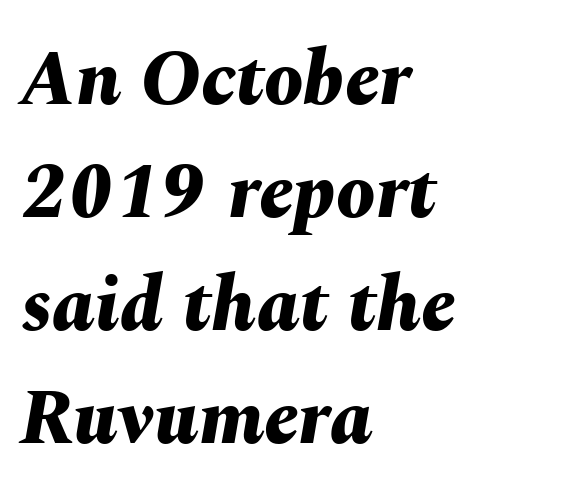
{"italic": "yes", "lean": "right", "slant_degrees": 10, "bold": "yes", "weight": "bold", "width": "normal", "stroke_contrast": "medium", "x_height": "medium", "monospaced": "no", "underline": "no", "align": "left", "line_spacing": "normal", "line_spacing_ratio": 1.45, "letter_spacing": "normal", "letter_spacing_em": 0.0, "glyph_px": 78}
